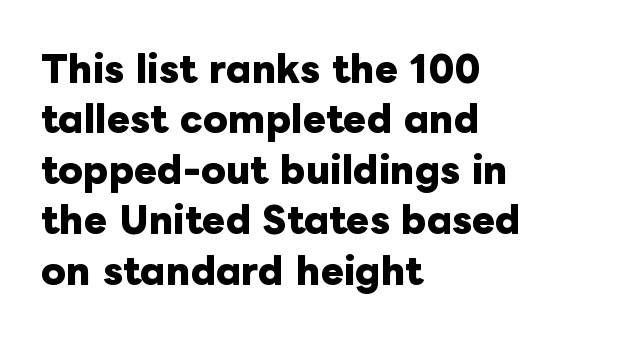
The image shows 35 px heavy type, upright; set left-aligned, normal line spacing (1.44x), normal letter spacing, not underlined; low stroke contrast and a medium x-height.
